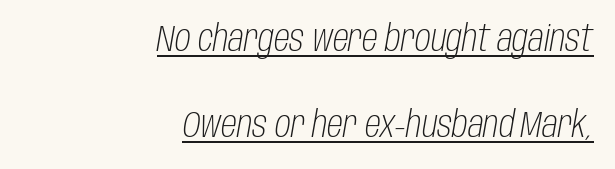
{"italic": "yes", "lean": "right", "slant_degrees": 10, "bold": "no", "weight": "light", "width": "condensed", "stroke_contrast": "low", "x_height": "large", "monospaced": "no", "underline": "yes", "align": "right", "line_spacing": "loose", "line_spacing_ratio": 2.39, "letter_spacing": "normal", "letter_spacing_em": 0.0, "glyph_px": 36}
